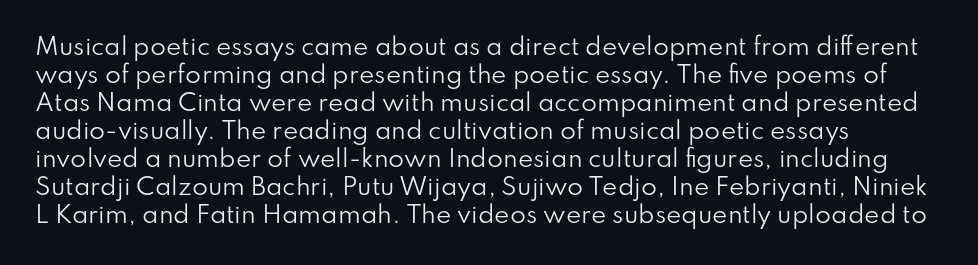
The image shows 23 px text type, upright; set left-aligned, line spacing 1.22x, normal letter spacing, not underlined.
